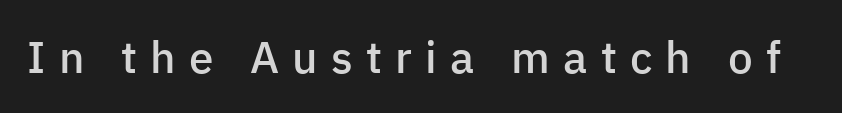
Q: Is the text bold? A: Semi-bold.
Q: Is the text italic (slanted)? A: No, it is upright.
Q: Is the typeface a serif or a sans-serif typeface? A: Sans-serif.
Q: Is the text underlined? A: No.
Q: Is the spacing between letters normal or unusually wide? A: Unusually wide.
Q: Width (condensed, normal, or wide)? A: Normal.
Q: Stroke contrast? A: Low.
Q: x-height? A: Medium.
Q: Monospaced? A: No.
